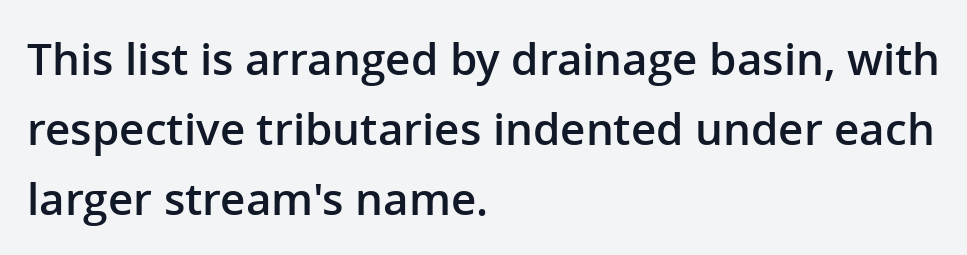
{"serif": "no", "italic": "no", "bold": "semi", "weight": "semibold", "width": "normal", "stroke_contrast": "low", "x_height": "medium", "monospaced": "no", "underline": "no", "align": "left", "line_spacing": "normal", "line_spacing_ratio": 1.59, "letter_spacing": "normal", "letter_spacing_em": 0.0, "glyph_px": 44}
